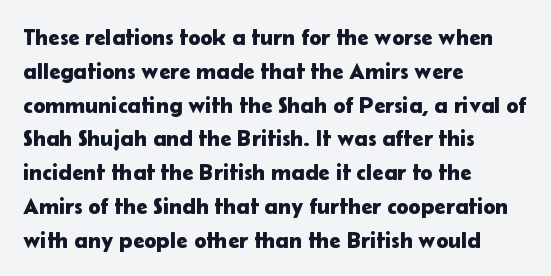
{"italic": "no", "underline": "no", "align": "left", "line_spacing": "normal", "line_spacing_ratio": 1.47, "letter_spacing": "normal", "letter_spacing_em": 0.0, "glyph_px": 23}
